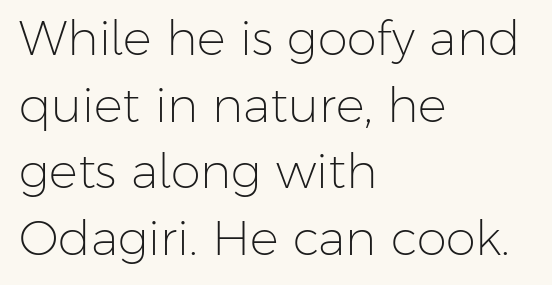
The image shows 48 px light sans-serif type, upright; set left-aligned, normal line spacing (1.39x), normal letter spacing, not underlined; low stroke contrast and a medium x-height.
